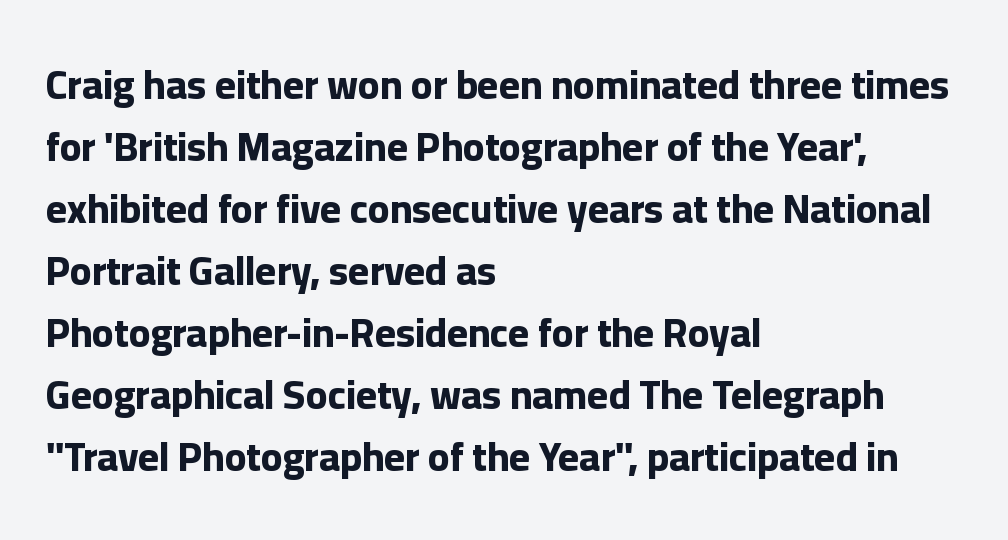
Q: Is the text bold? A: Yes.
Q: Is the text italic (slanted)? A: No, it is upright.
Q: Is the typeface a serif or a sans-serif typeface? A: Sans-serif.
Q: Is the text underlined? A: No.
Q: How is the paragraph aligned? A: Left-aligned.
Q: Is the spacing between letters normal or unusually wide? A: Normal.
Q: Is the spacing between lines tight, normal or loose? A: Normal.
Q: Width (condensed, normal, or wide)? A: Normal.
Q: Stroke contrast? A: Low.
Q: x-height? A: Medium.
Q: Monospaced? A: No.
